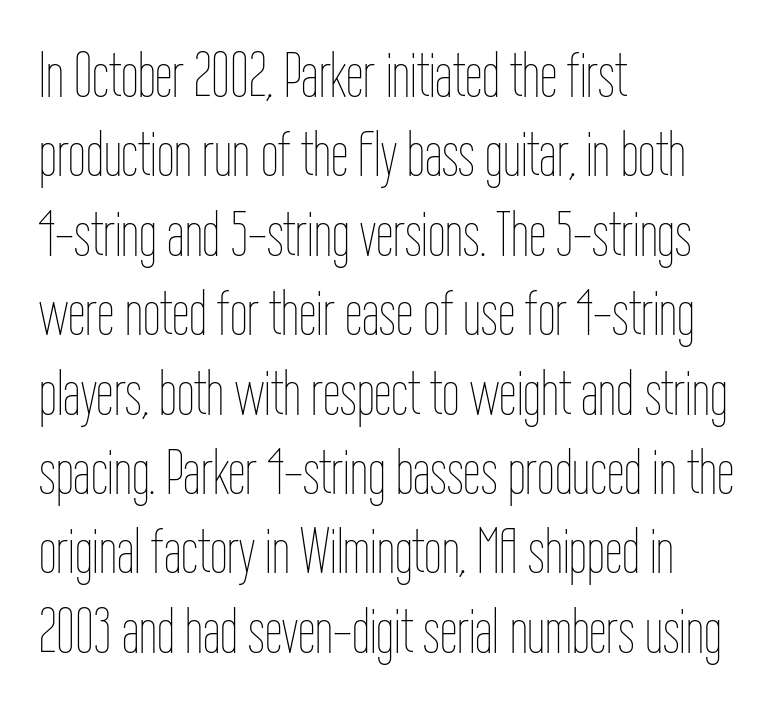
The image shows 63 px thin, condensed type, upright; set left-aligned, normal line spacing (1.26x), normal letter spacing, not underlined; low stroke contrast and a medium x-height.
